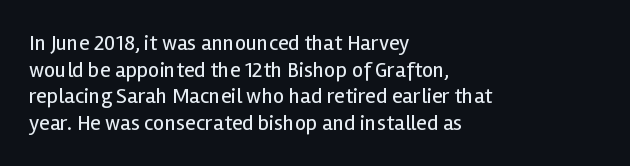
{"italic": "no", "bold": "no", "underline": "no", "align": "left", "line_spacing_ratio": 1.21, "letter_spacing": "normal", "letter_spacing_em": 0.0, "glyph_px": 22}
